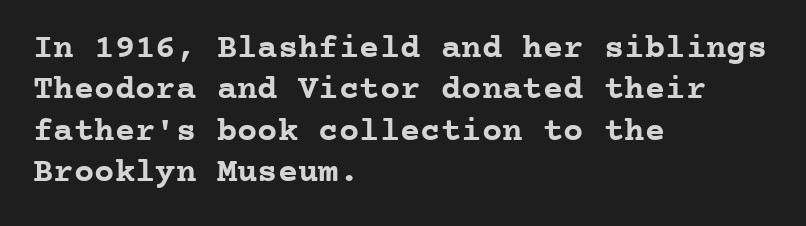
The image shows 34 px semibold serif type, upright, monospaced; set left-aligned, line spacing 1.22x, normal letter spacing, not underlined; low stroke contrast and a medium x-height.
